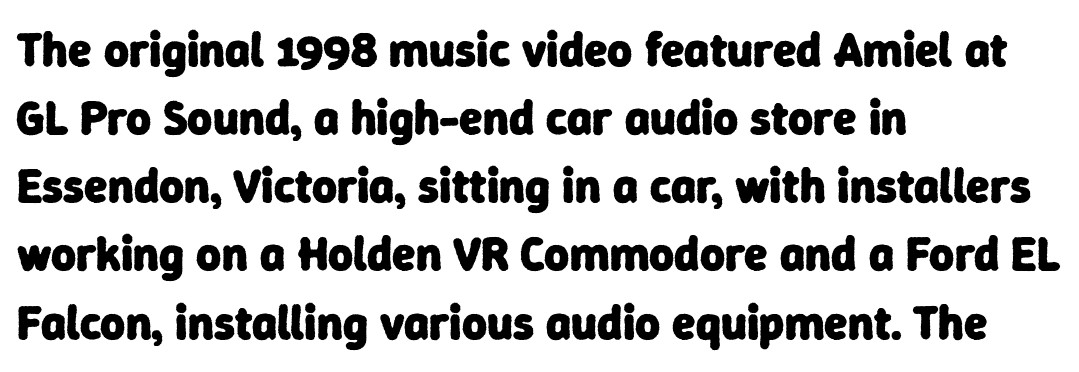
The image shows 48 px heavy sans-serif type; set left-aligned, normal line spacing (1.42x), normal letter spacing, not underlined; low stroke contrast and a medium x-height.
